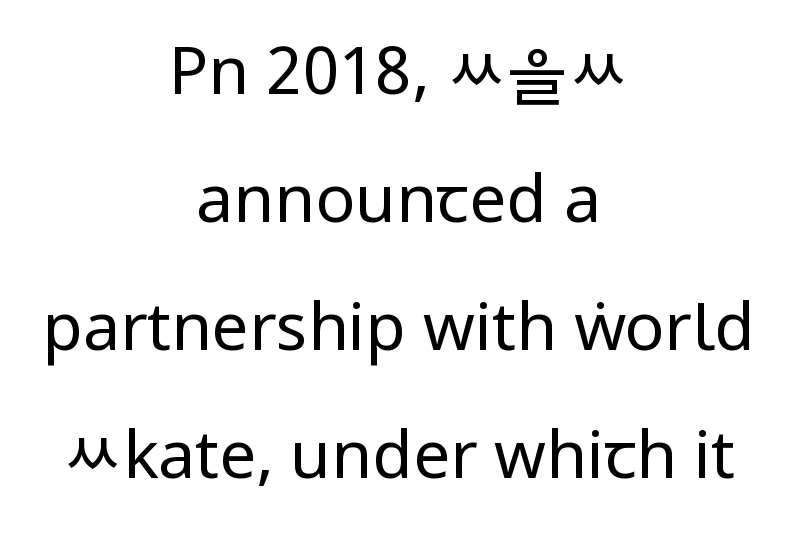
{"serif": "no", "italic": "no", "bold": "no", "weight": "regular", "width": "condensed", "stroke_contrast": "low", "x_height": "large", "monospaced": "no", "underline": "no", "align": "center", "line_spacing": "loose", "line_spacing_ratio": 1.94, "letter_spacing": "normal", "letter_spacing_em": 0.0, "glyph_px": 66}
